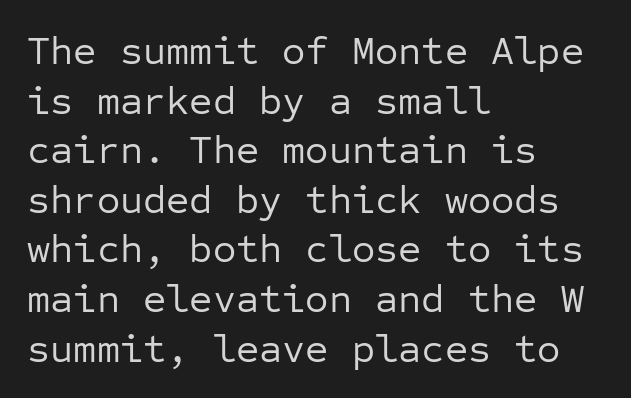
Q: Is the text bold? A: No.
Q: Is the text italic (slanted)? A: No, it is upright.
Q: Is the typeface a serif or a sans-serif typeface? A: Sans-serif.
Q: Is the text underlined? A: No.
Q: How is the paragraph aligned? A: Left-aligned.
Q: Is the spacing between letters normal or unusually wide? A: Normal.
Q: Width (condensed, normal, or wide)? A: Normal.
Q: Stroke contrast? A: Low.
Q: x-height? A: Medium.
Q: Monospaced? A: Yes.
